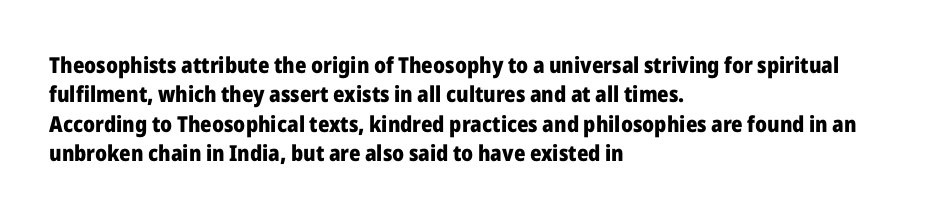
The image shows 22 px bold type, upright; set left-aligned, normal line spacing (1.33x), normal letter spacing, not underlined.
